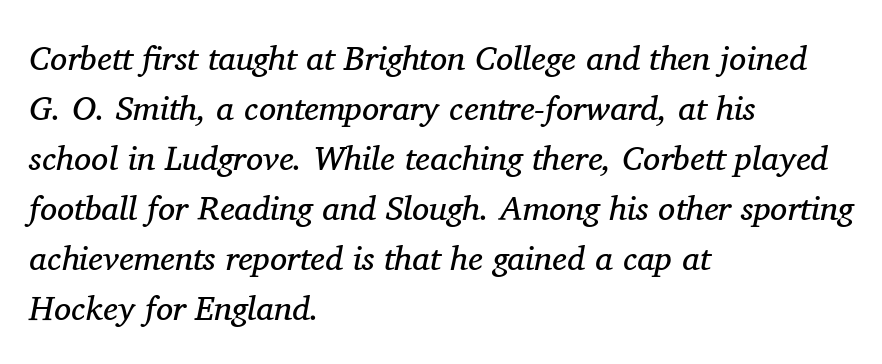
Stems here are at most as thick as an everyday book face. The vertical gap from one line to the next is medium. A typesetter would call this proportional, since set widths differ per character. All the whitespace from short lines collects on the right. Regarding serifs, this sample has them.
